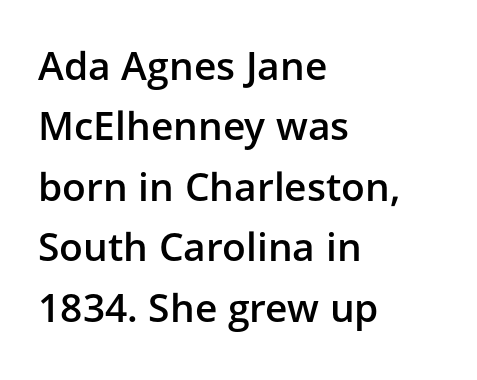
{"serif": "no", "italic": "no", "bold": "semi", "weight": "semibold", "width": "normal", "stroke_contrast": "low", "x_height": "medium", "monospaced": "no", "underline": "no", "align": "left", "line_spacing": "normal", "line_spacing_ratio": 1.55, "letter_spacing": "normal", "letter_spacing_em": 0.0, "glyph_px": 39}
